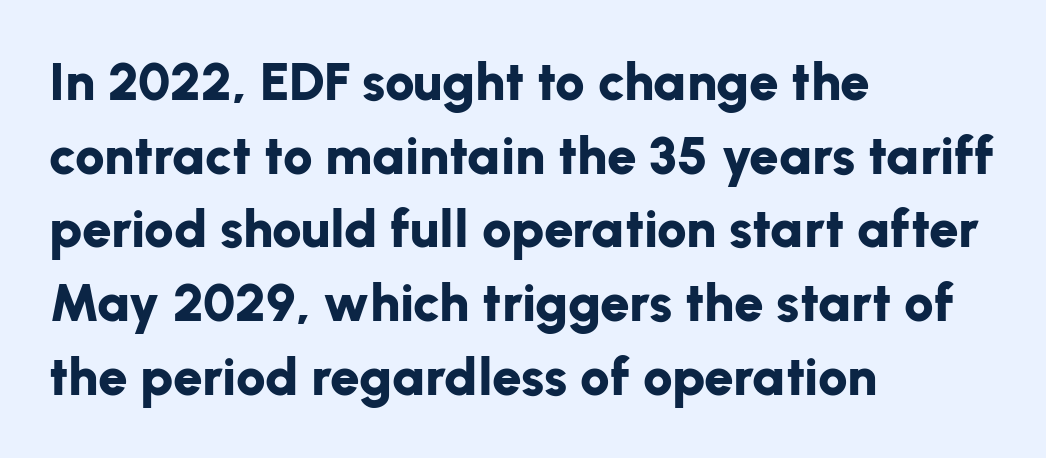
The image shows 53 px bold sans-serif type, upright; set left-aligned, normal line spacing (1.39x), normal letter spacing, not underlined; low stroke contrast and a medium x-height.
